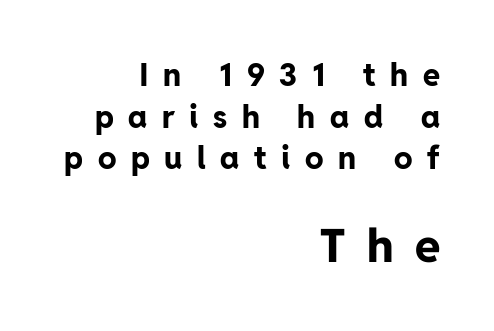
The image shows 46 px bold sans-serif type, upright; set right-aligned, normal line spacing (1.34x), unusually wide letter spacing (+0.47 em), not underlined; the second (bottom) block is 1.48x larger; low stroke contrast and a medium x-height.
